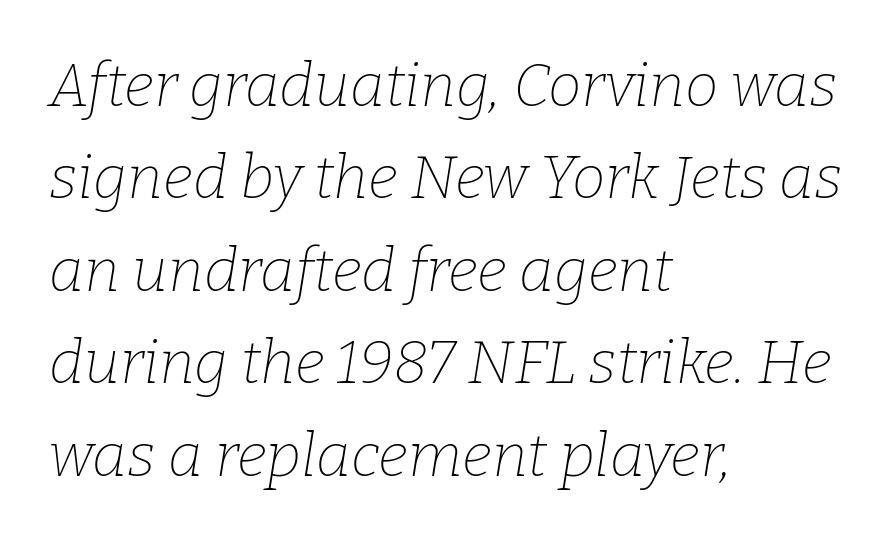
The image shows 60 px thin serif type, italic (leaning right); set left-aligned, normal line spacing (1.54x), normal letter spacing, not underlined; low stroke contrast and a medium x-height.
